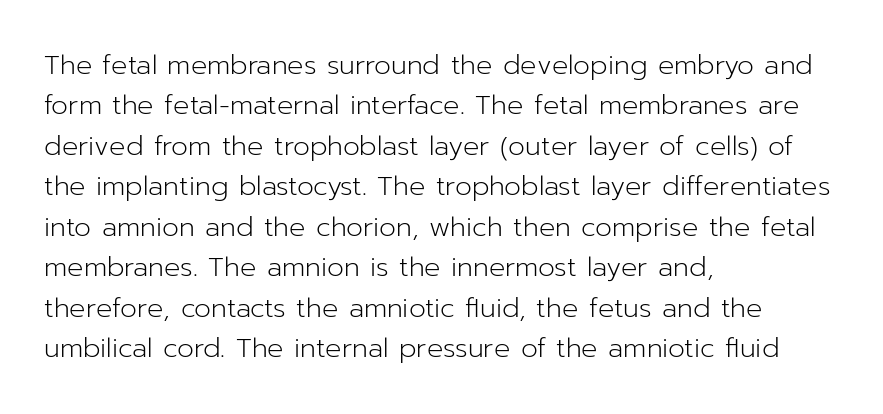
{"italic": "no", "bold": "no", "underline": "no", "align": "left", "line_spacing": "normal", "line_spacing_ratio": 1.5, "letter_spacing": "normal", "letter_spacing_em": 0.0, "glyph_px": 27}
